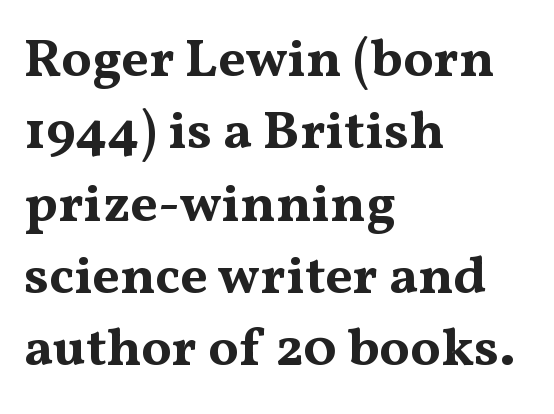
Is this a sans? No — the strokes have serifs. The passage shown has conventional tracking throughout. All the whitespace from short lines collects on the right. In terms of posture, this sample is upright. Notice how thick the strokes are: this is what a full bold looks like.
